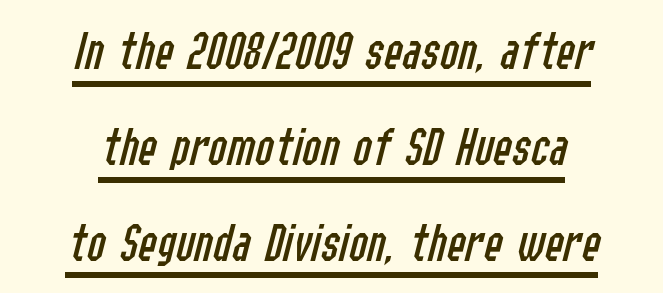
{"italic": "yes", "lean": "right", "slant_degrees": 14, "bold": "no", "weight": "regular", "width": "condensed", "stroke_contrast": "low", "x_height": "medium", "monospaced": "no", "underline": "yes", "align": "center", "line_spacing_ratio": 1.71, "letter_spacing": "normal", "letter_spacing_em": 0.0, "glyph_px": 56}
